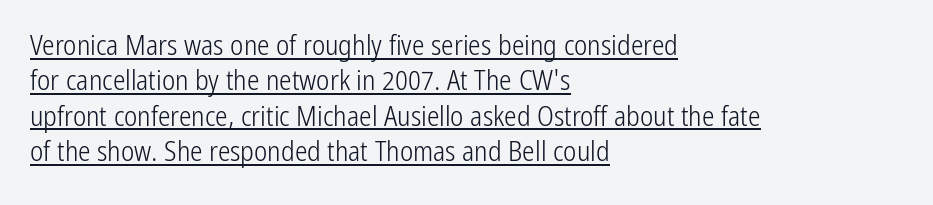
Q: Is the text bold? A: No.
Q: Is the text italic (slanted)? A: No, it is upright.
Q: Is the typeface a serif or a sans-serif typeface? A: Sans-serif.
Q: Is the text underlined? A: Yes.
Q: How is the paragraph aligned? A: Left-aligned.
Q: Is the spacing between letters normal or unusually wide? A: Normal.
Q: Is the spacing between lines tight, normal or loose? A: Normal.
Q: Width (condensed, normal, or wide)? A: Condensed.
Q: Stroke contrast? A: Low.
Q: x-height? A: Medium.
Q: Monospaced? A: No.
